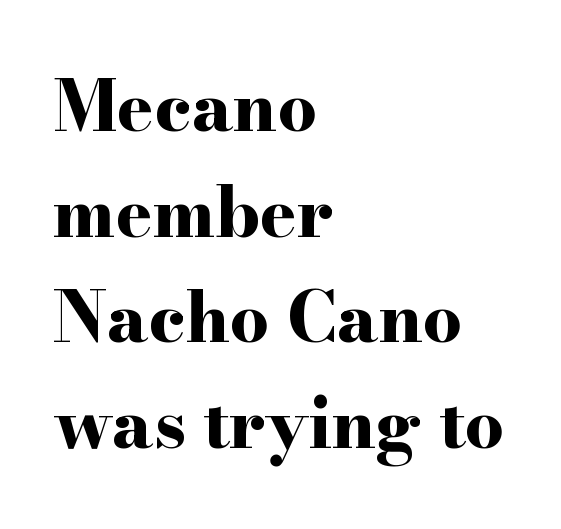
{"serif": "yes", "italic": "no", "bold": "yes", "weight": "bold", "width": "wide", "stroke_contrast": "high", "x_height": "small", "monospaced": "no", "underline": "no", "align": "left", "line_spacing": "normal", "line_spacing_ratio": 1.53, "letter_spacing": "normal", "letter_spacing_em": 0.0, "glyph_px": 69}
